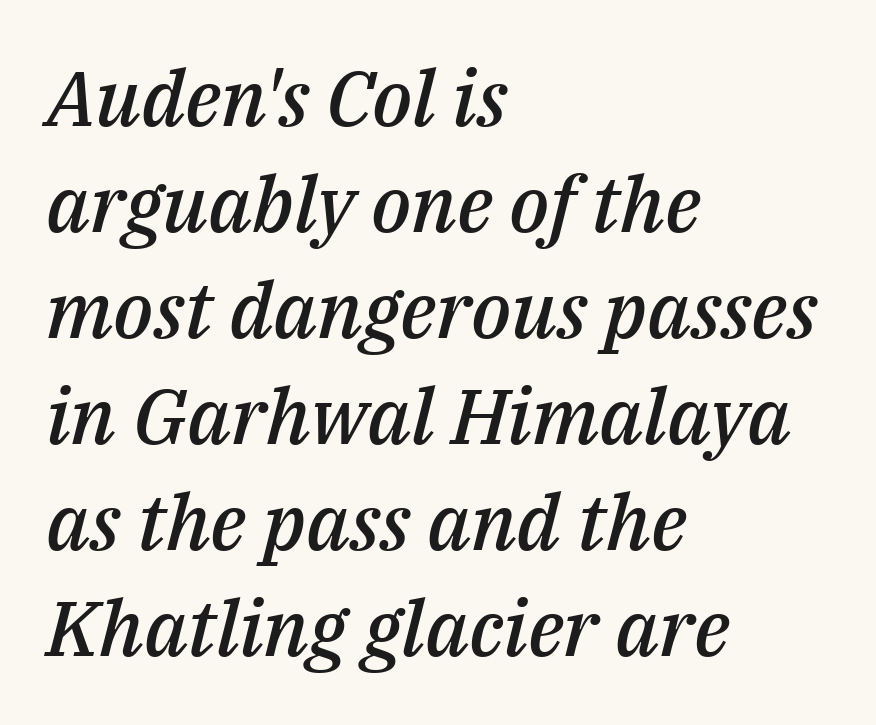
Tracking here is standard; glyphs follow each other at the usual distance. All the whitespace from short lines collects on the right. One glance says typical: line gaps are just what's usual. Designer's note — italics engaged. Compared with an ordinary text face, these strokes are moderately heavier — a semibold.
